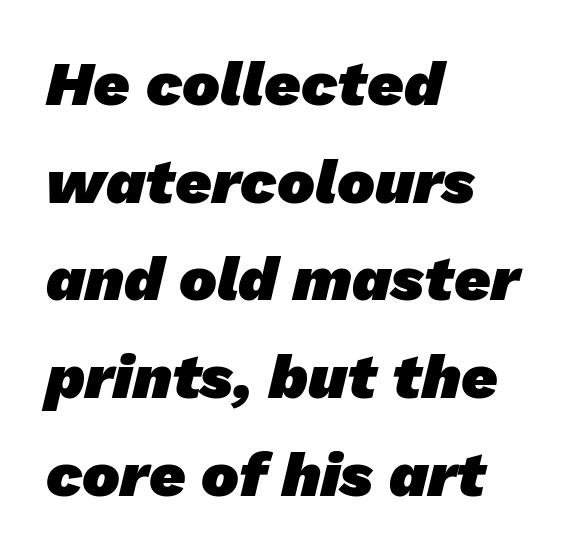
The space between consecutive lines is moderate. Quick note: underline off. A sans-serif font was chosen for this passage. Between one letter and the next there's only the usual sliver of space. The passage shown is typed in a proportional face where columns would drift.
